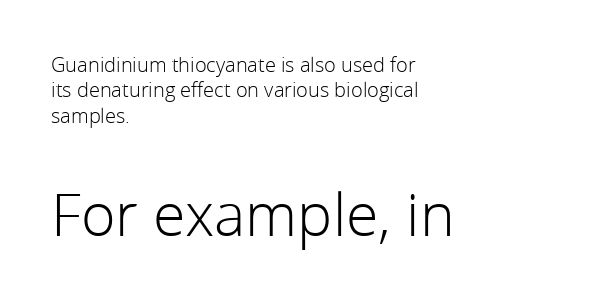
One-word summary of the alignment: left. These lines are composed in type without serifs. The face used here is proportionally spaced, like ordinary book or web type. The letters stand straight up with perfectly vertical stems. Here the second block reads like a headline and the first like body copy.
